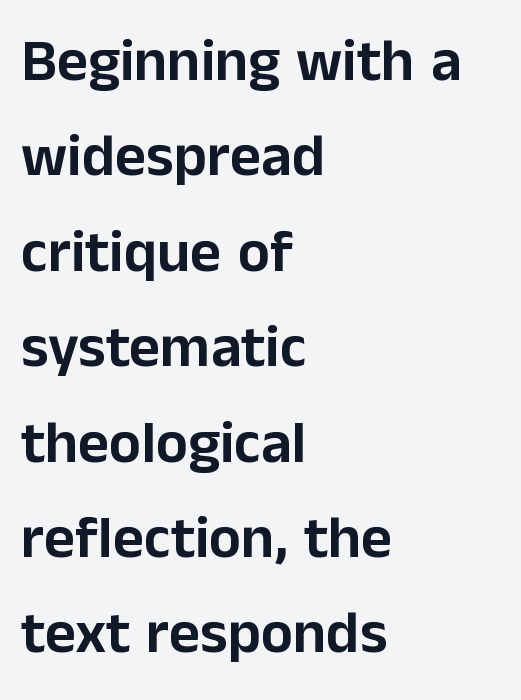
The image shows 60 px sans-serif type, upright; set left-aligned, normal line spacing (1.59x), normal letter spacing, not underlined; low stroke contrast and a medium x-height.
